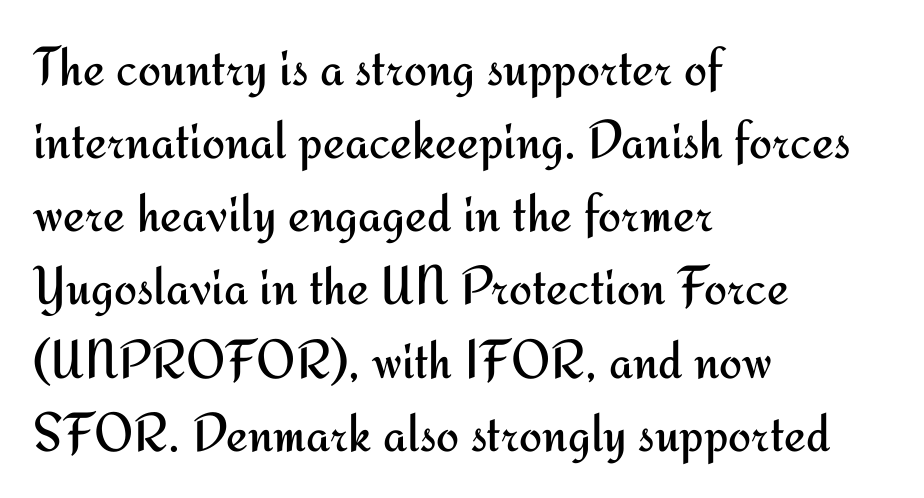
{"serif": "no", "italic": "no", "bold": "no", "weight": "regular", "width": "normal", "stroke_contrast": "medium", "x_height": "small", "monospaced": "no", "underline": "no", "align": "left", "line_spacing": "normal", "line_spacing_ratio": 1.33, "letter_spacing": "normal", "letter_spacing_em": 0.0, "glyph_px": 55}
